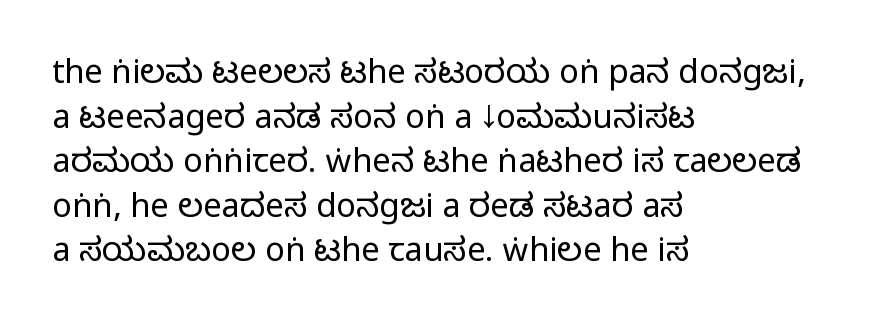
{"serif": "no", "italic": "no", "bold": "no", "weight": "regular", "width": "condensed", "stroke_contrast": "low", "x_height": "large", "monospaced": "no", "underline": "no", "align": "left", "line_spacing": "normal", "line_spacing_ratio": 1.35, "letter_spacing": "normal", "letter_spacing_em": 0.0, "glyph_px": 33}
